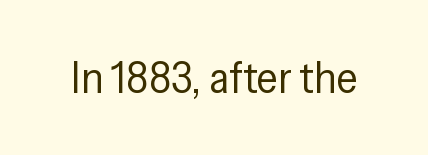
Q: Is the text bold? A: No.
Q: Is the text italic (slanted)? A: No, it is upright.
Q: Is the typeface a serif or a sans-serif typeface? A: Sans-serif.
Q: Is the text underlined? A: No.
Q: Is the spacing between letters normal or unusually wide? A: Normal.
Q: Width (condensed, normal, or wide)? A: Condensed.
Q: Stroke contrast? A: Low.
Q: x-height? A: Medium.
Q: Monospaced? A: No.
